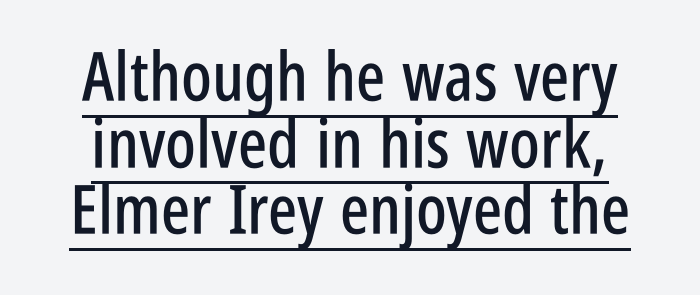
{"serif": "no", "italic": "no", "width": "condensed", "stroke_contrast": "low", "x_height": "large", "monospaced": "no", "underline": "yes", "align": "center", "line_spacing": "tight", "line_spacing_ratio": 0.98, "letter_spacing": "normal", "letter_spacing_em": 0.0, "glyph_px": 68}
